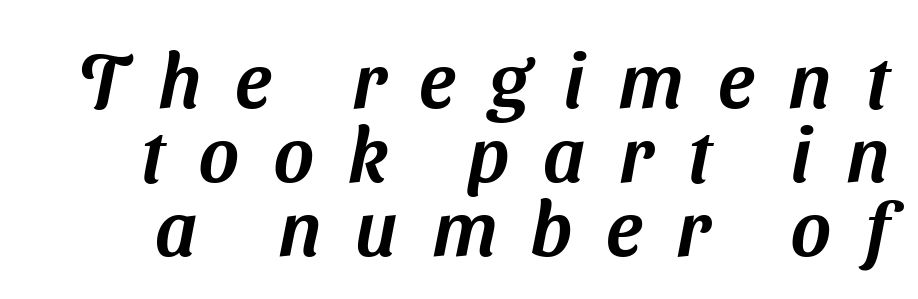
Q: Is the typeface a serif or a sans-serif typeface? A: Sans-serif.
Q: Is the text underlined? A: No.
Q: Is the spacing between letters normal or unusually wide? A: Unusually wide.
Q: Is the spacing between lines tight, normal or loose? A: Tight.
Q: Width (condensed, normal, or wide)? A: Normal.
Q: Stroke contrast? A: Medium.
Q: x-height? A: Medium.
Q: Monospaced? A: No.
